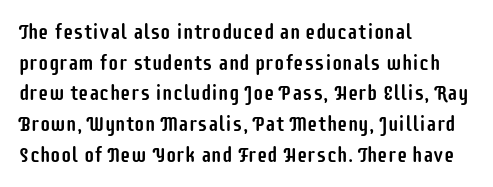
Q: Is the text italic (slanted)? A: No, it is upright.
Q: Is the text underlined? A: No.
Q: How is the paragraph aligned? A: Left-aligned.
Q: Is the spacing between letters normal or unusually wide? A: Normal.
Q: Is the spacing between lines tight, normal or loose? A: Normal.
